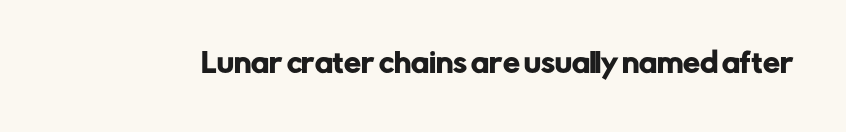
This rendering leaves character spacing at its baseline value. Has an underline been added? It has not. No italicization has been applied; the sample stays upright.
